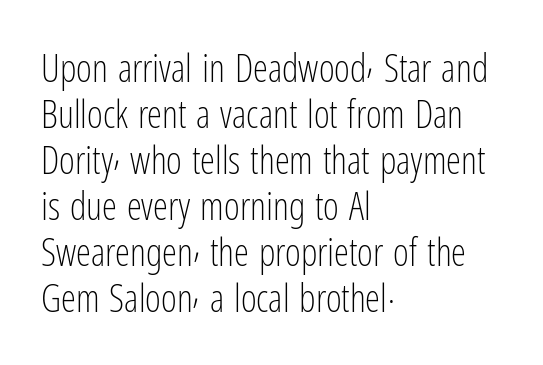
Q: Is the text bold? A: No.
Q: Is the text italic (slanted)? A: No, it is upright.
Q: Is the typeface a serif or a sans-serif typeface? A: Sans-serif.
Q: Is the text underlined? A: No.
Q: How is the paragraph aligned? A: Left-aligned.
Q: Is the spacing between letters normal or unusually wide? A: Normal.
Q: Width (condensed, normal, or wide)? A: Condensed.
Q: Stroke contrast? A: Low.
Q: x-height? A: Medium.
Q: Monospaced? A: No.
